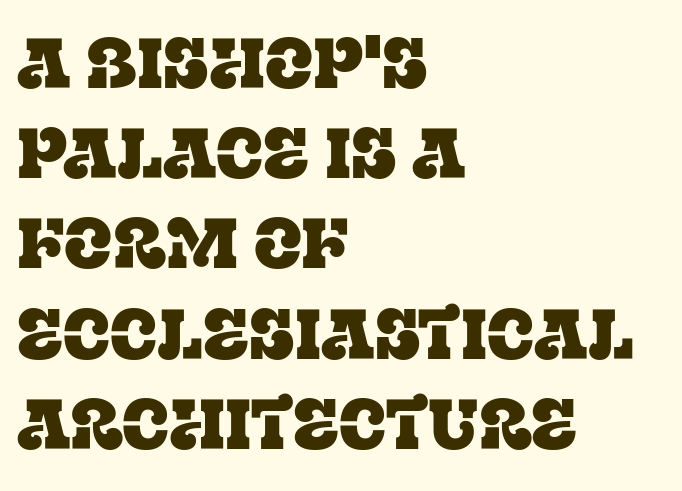
{"serif": "yes", "italic": "no", "width": "normal", "stroke_contrast": "low", "x_height": "large", "monospaced": "no", "underline": "no", "align": "left", "line_spacing": "normal", "line_spacing_ratio": 1.27, "letter_spacing": "normal", "letter_spacing_em": 0.0, "glyph_px": 71}
